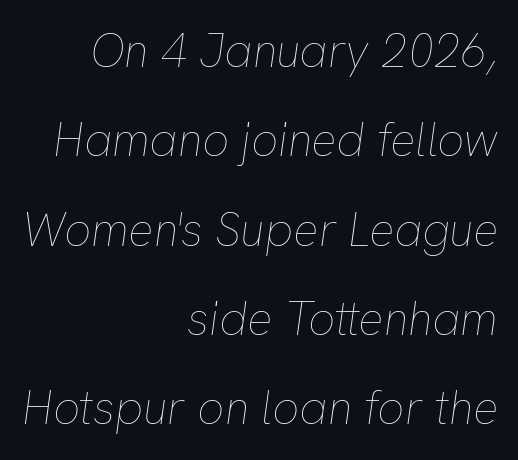
Q: Is the text bold? A: No.
Q: Is the text italic (slanted)? A: Yes, it leans right by about 8 degrees.
Q: Is the text underlined? A: No.
Q: How is the paragraph aligned? A: Right-aligned.
Q: Is the spacing between letters normal or unusually wide? A: Normal.
Q: Is the spacing between lines tight, normal or loose? A: Loose.
Q: Width (condensed, normal, or wide)? A: Normal.
Q: Stroke contrast? A: Low.
Q: x-height? A: Medium.
Q: Monospaced? A: No.
